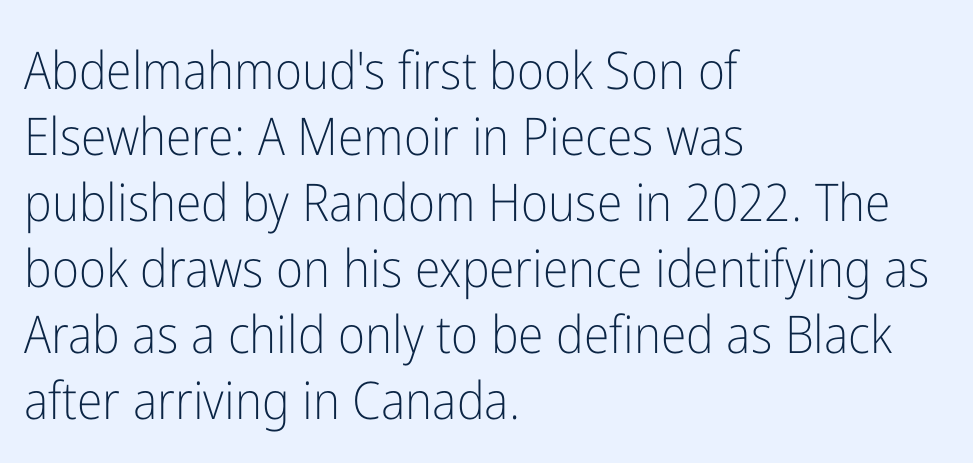
The image shows 52 px light, condensed sans-serif type, upright; set left-aligned, normal line spacing (1.27x), normal letter spacing, not underlined; low stroke contrast and a medium x-height.
